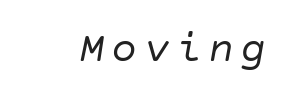
Stroke thickness stays within the range of a standard reading face or lighter. If you drew a line through each stem, it would be angled. Each row of text sits above clean, open space.
